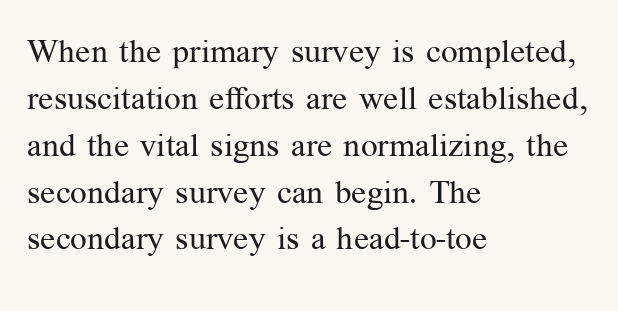
Q: Is the text bold? A: No.
Q: Is the text italic (slanted)? A: No, it is upright.
Q: Is the typeface a serif or a sans-serif typeface? A: Serif.
Q: Is the text underlined? A: No.
Q: How is the paragraph aligned? A: Left-aligned.
Q: Is the spacing between letters normal or unusually wide? A: Normal.
Q: Is the spacing between lines tight, normal or loose? A: Normal.
Q: Width (condensed, normal, or wide)? A: Normal.
Q: Stroke contrast? A: Medium.
Q: x-height? A: Medium.
Q: Monospaced? A: No.
